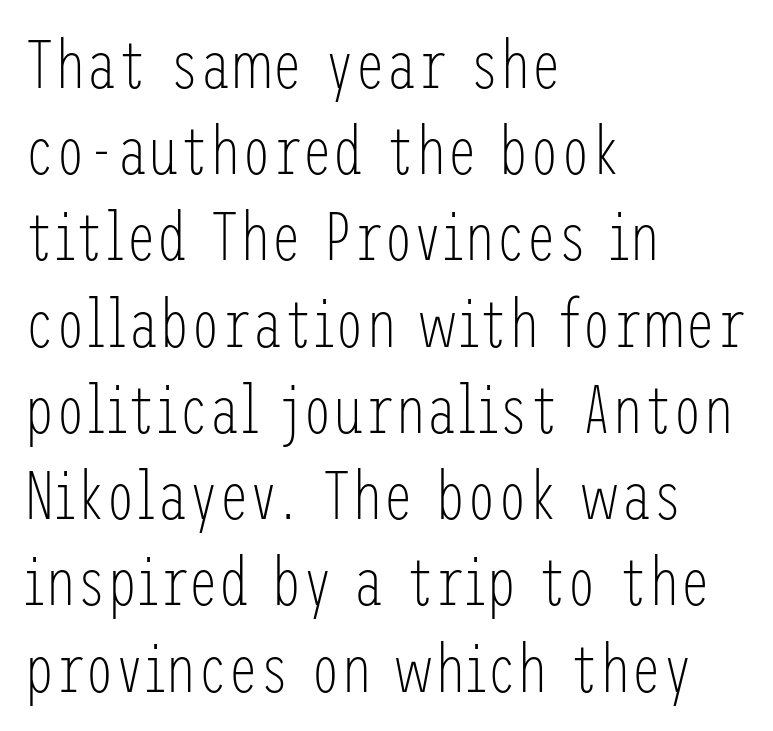
The image shows 69 px light, condensed sans-serif type, upright; set left-aligned, normal line spacing (1.25x), normal letter spacing, not underlined; low stroke contrast and a medium x-height.
